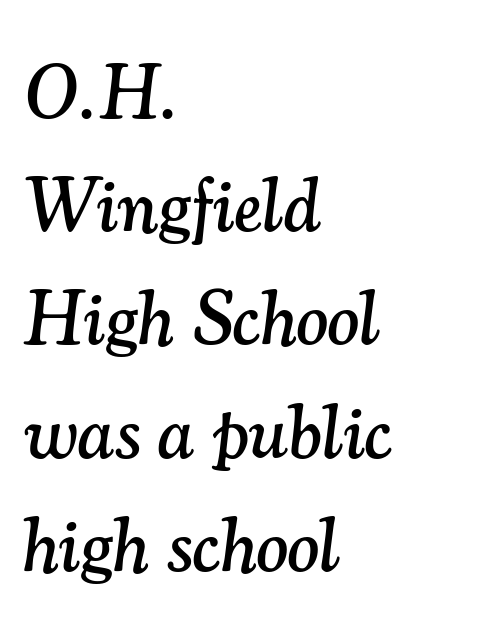
The image shows 76 px serif type, italic (leaning right); set left-aligned, normal line spacing (1.49x), normal letter spacing, not underlined; medium stroke contrast and a small x-height.
